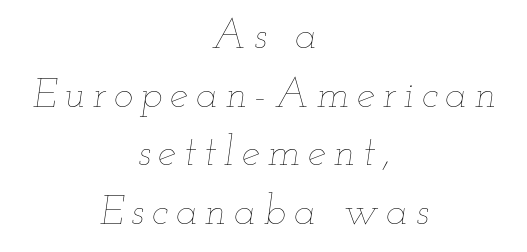
Q: Is the text bold? A: No.
Q: Is the text italic (slanted)? A: Yes, it leans right by about 12 degrees.
Q: Is the text underlined? A: No.
Q: How is the paragraph aligned? A: Centered.
Q: Is the spacing between lines tight, normal or loose? A: Normal.
Q: Width (condensed, normal, or wide)? A: Wide.
Q: Stroke contrast? A: Low.
Q: x-height? A: Small.
Q: Monospaced? A: No.
